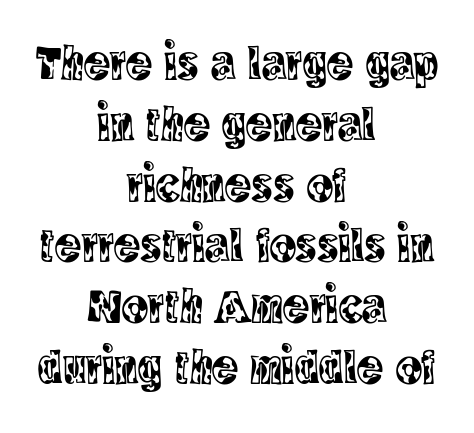
{"serif": "yes", "italic": "no", "width": "condensed", "x_height": "large", "monospaced": "no", "underline": "no", "align": "center", "line_spacing_ratio": 1.24, "letter_spacing": "normal", "letter_spacing_em": 0.0, "glyph_px": 49}
